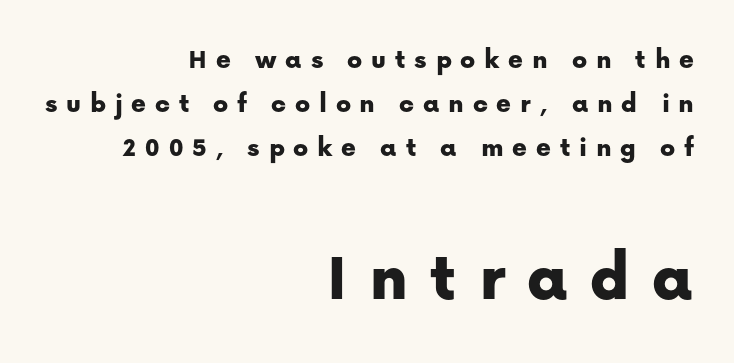
The image shows 70 px sans-serif type, upright; set right-aligned, normal line spacing (1.58x), unusually wide letter spacing (+0.31 em), not underlined; the second (bottom) block is 2.5x larger; low stroke contrast and a medium x-height.
